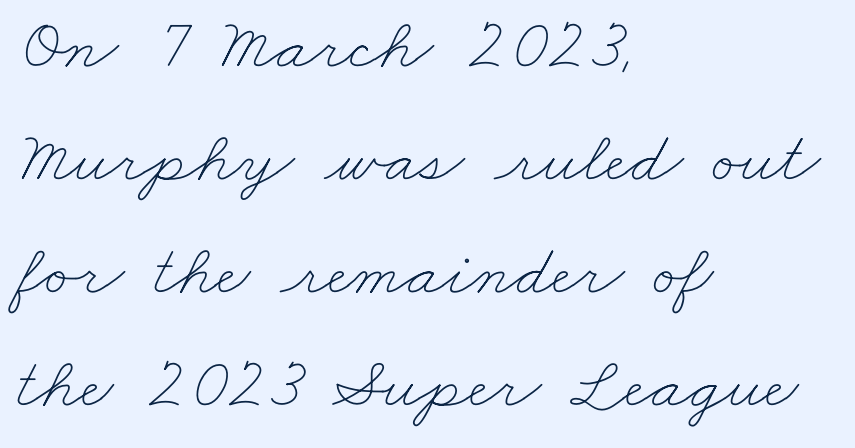
The passage shown is not underscored anywhere. The font sits on the lighter half of the weight spectrum, regular included. This rendering leaves character spacing at its baseline value. The passage shown is typed in a proportional face where columns would drift. Alignment: flush left.
